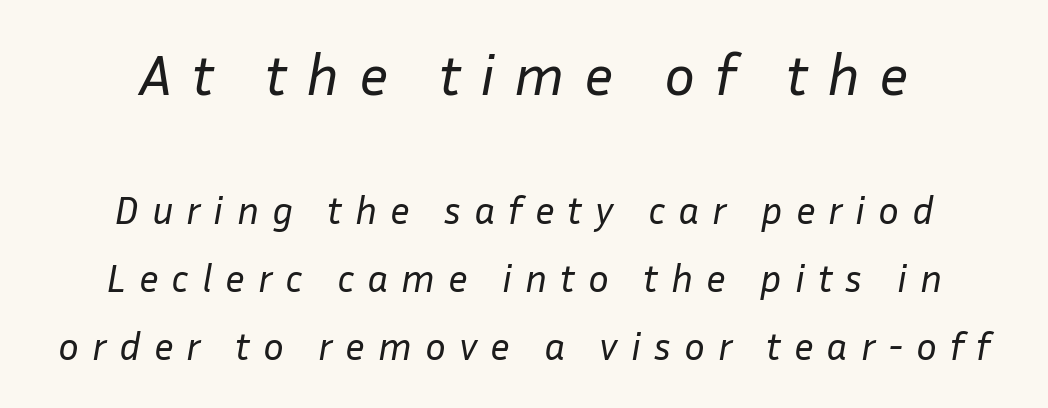
The image shows 58 px regular-weight type, italic (leaning right); set centered, line spacing 1.74x, unusually wide letter spacing (+0.33 em), not underlined; the first (top) block is 1.49x larger; low stroke contrast and a medium x-height.
